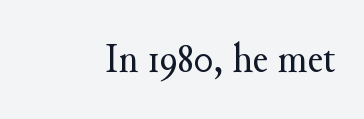
{"serif": "yes", "italic": "no", "bold": "no", "weight": "regular", "width": "normal", "stroke_contrast": "medium", "x_height": "small", "monospaced": "no", "underline": "no", "letter_spacing": "normal", "letter_spacing_em": 0.0, "glyph_px": 42}
